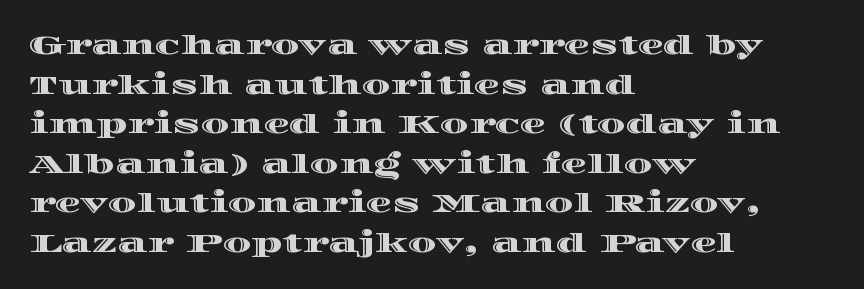
Interline gaps are of average width in this sample. The type sits square on the baseline with zero lean. Just letters on the line, the space beneath them empty. Students, note that the glyphs here touch the page at normal intervals. The rendering anchors every line to the left-hand side.
